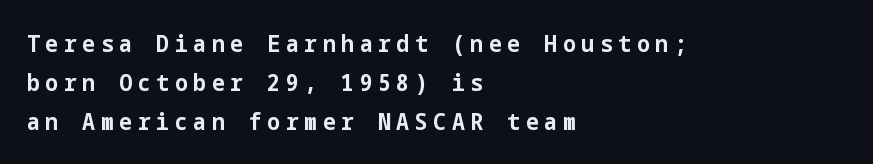
{"italic": "no", "bold": "yes", "underline": "no", "align": "left", "line_spacing": "normal", "line_spacing_ratio": 1.69, "letter_spacing": "wide", "letter_spacing_em": 0.24, "glyph_px": 23}
